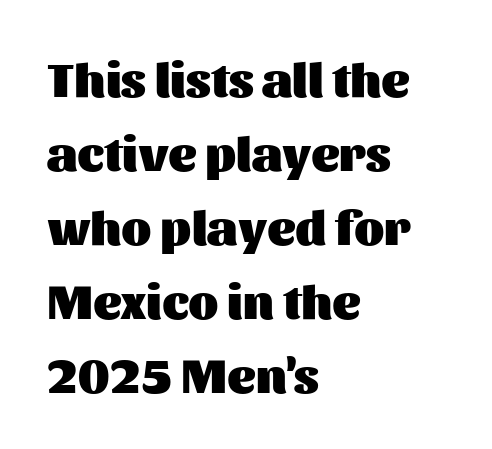
Each line starts at the same left margin while the right side varies. The characters display no serif detailing; their extremities are plain. Bold? Absolutely — the strokes are thick and heavy. These lines keep a tight, regular rhythm from letter to letter. Each new line begins a customary step beneath the previous one. Tall strokes in this sample are plumb rather than angled.
